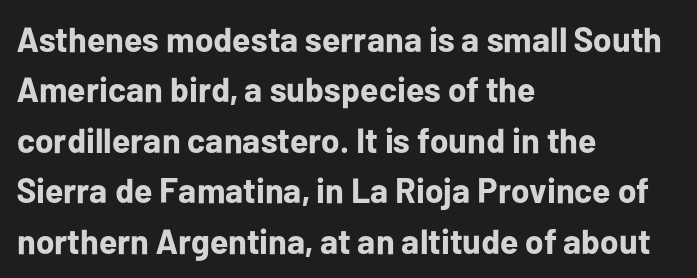
This rendering employs a face without finishing strokes, i.e., a sans-serif. How are the letters spaced? Ordinarily, with no added tracking. The lettering holds an erect, upright posture throughout. The foot of each line stays bare and open. Successive baselines arrive at the customary interval. The ragged edge is on the right, which tells us the setting is flush left.
